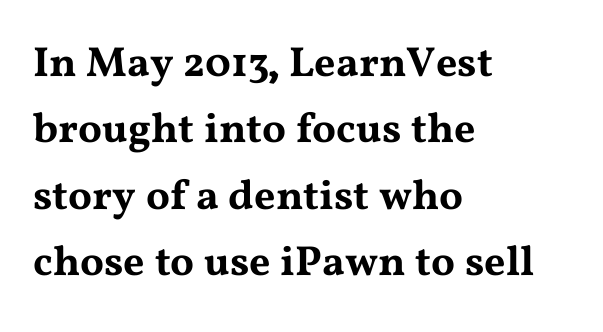
Q: Is the text italic (slanted)? A: No, it is upright.
Q: Is the typeface a serif or a sans-serif typeface? A: Serif.
Q: Is the text underlined? A: No.
Q: How is the paragraph aligned? A: Left-aligned.
Q: Is the spacing between letters normal or unusually wide? A: Normal.
Q: Is the spacing between lines tight, normal or loose? A: Normal.
Q: Width (condensed, normal, or wide)? A: Wide.
Q: Stroke contrast? A: Medium.
Q: x-height? A: Medium.
Q: Monospaced? A: No.
